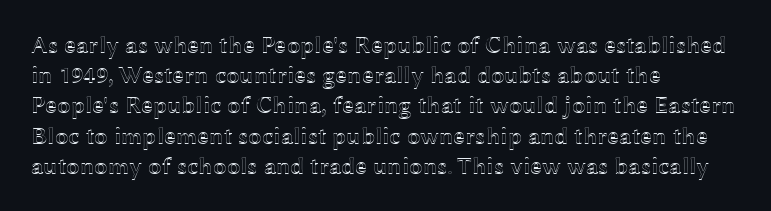
Q: Is the text italic (slanted)? A: No, it is upright.
Q: Is the text underlined? A: No.
Q: How is the paragraph aligned? A: Left-aligned.
Q: Is the spacing between letters normal or unusually wide? A: Normal.
Q: Is the spacing between lines tight, normal or loose? A: Normal.
